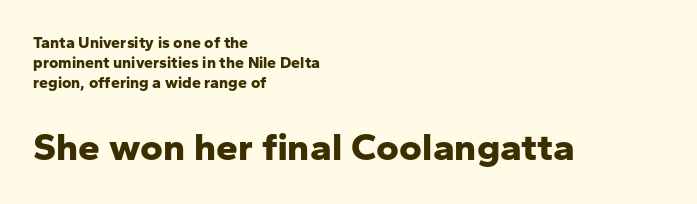
The image shows 39 px bold sans-serif type, upright; set left-aligned, normal line spacing (1.25x), normal letter spacing, not underlined; the second (bottom) block is 2.44x larger; low stroke contrast and a medium x-height.
